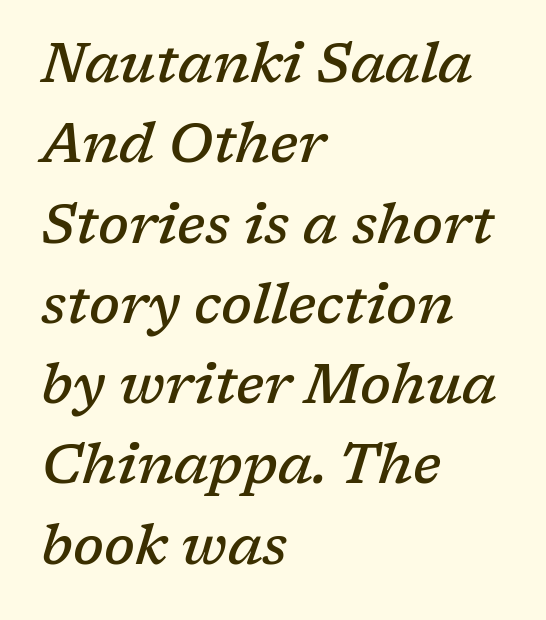
Q: Is the text bold? A: Semi-bold.
Q: Is the text italic (slanted)? A: Yes, it leans right by about 17 degrees.
Q: Is the typeface a serif or a sans-serif typeface? A: Serif.
Q: Is the text underlined? A: No.
Q: How is the paragraph aligned? A: Left-aligned.
Q: Is the spacing between letters normal or unusually wide? A: Normal.
Q: Is the spacing between lines tight, normal or loose? A: Normal.
Q: Width (condensed, normal, or wide)? A: Normal.
Q: Stroke contrast? A: Low.
Q: x-height? A: Medium.
Q: Monospaced? A: No.
